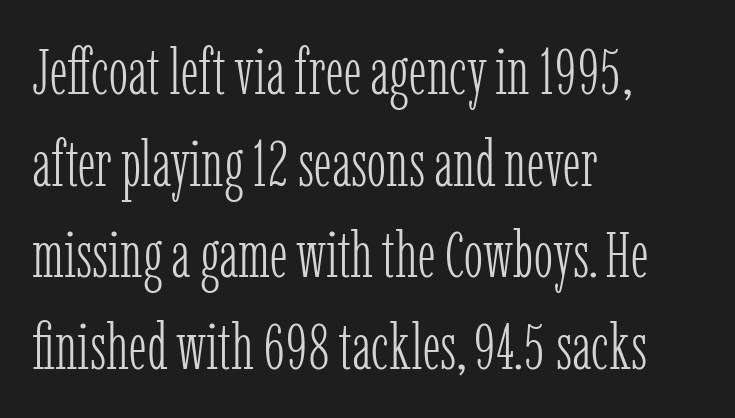
Q: Is the text bold? A: No.
Q: Is the text italic (slanted)? A: No, it is upright.
Q: Is the typeface a serif or a sans-serif typeface? A: Serif.
Q: Is the text underlined? A: No.
Q: How is the paragraph aligned? A: Left-aligned.
Q: Is the spacing between letters normal or unusually wide? A: Normal.
Q: Is the spacing between lines tight, normal or loose? A: Normal.
Q: Width (condensed, normal, or wide)? A: Condensed.
Q: Stroke contrast? A: Low.
Q: x-height? A: Medium.
Q: Monospaced? A: No.
